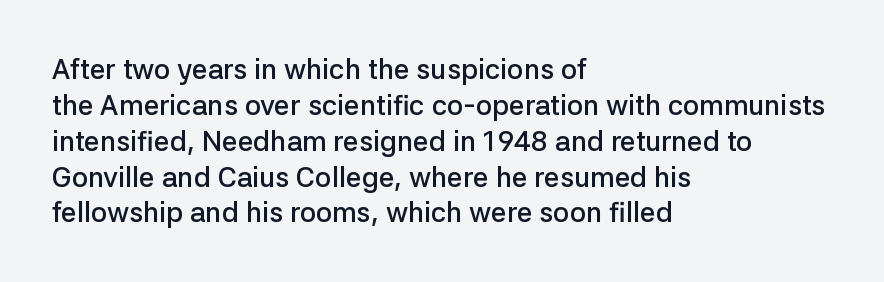
Observe the absence of serifs on each vertical stroke in this sample. The foot of each line stays bare and open. What weight is shown? A semibold, between regular and bold. Line spacing here is normal.
